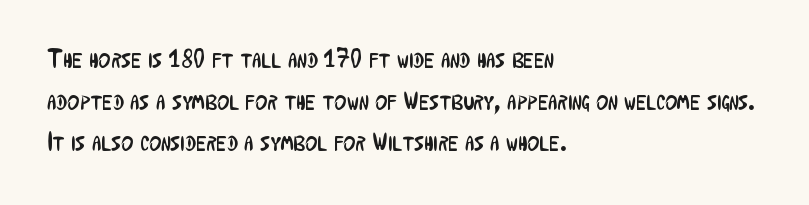
Q: Is the text bold? A: No.
Q: Is the text italic (slanted)? A: No, it is upright.
Q: Is the text underlined? A: No.
Q: How is the paragraph aligned? A: Left-aligned.
Q: Is the spacing between letters normal or unusually wide? A: Normal.
Q: Is the spacing between lines tight, normal or loose? A: Normal.
